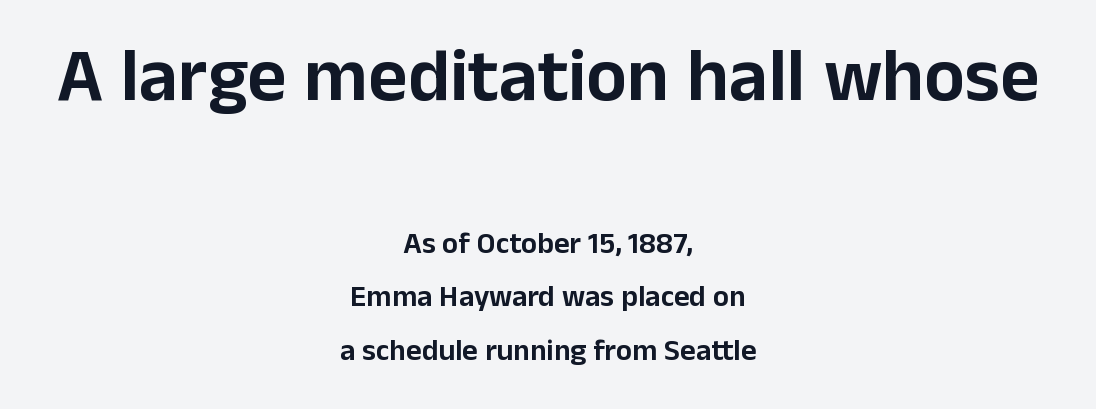
{"serif": "no", "italic": "no", "width": "normal", "stroke_contrast": "low", "x_height": "medium", "monospaced": "no", "underline": "no", "align": "center", "line_spacing_ratio": 1.77, "letter_spacing": "normal", "letter_spacing_em": 0.0, "larger_block": "first", "size_ratio": 2.53, "glyph_px": 76}
